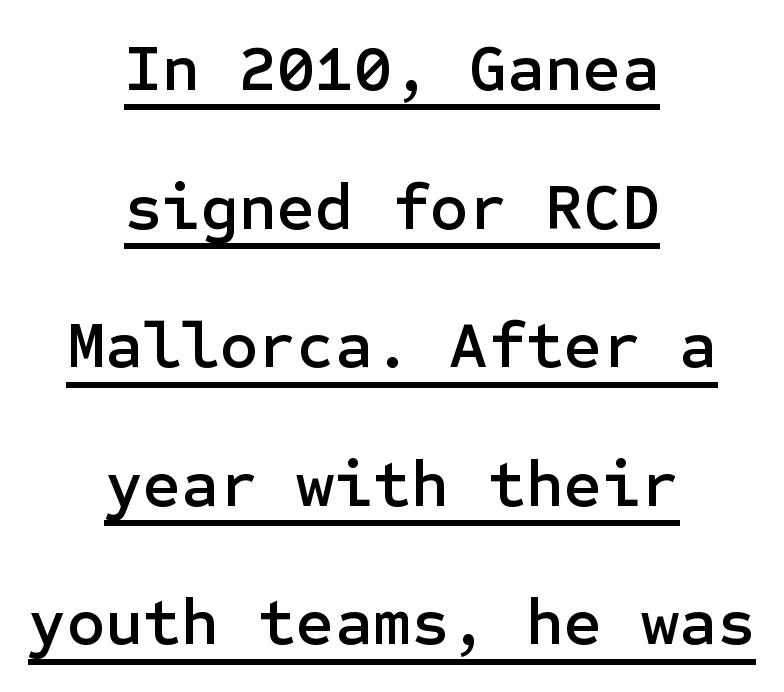
{"serif": "no", "italic": "no", "width": "normal", "stroke_contrast": "low", "x_height": "medium", "underline": "yes", "align": "center", "line_spacing": "loose", "line_spacing_ratio": 2.1, "letter_spacing": "normal", "letter_spacing_em": 0.0, "glyph_px": 66}
